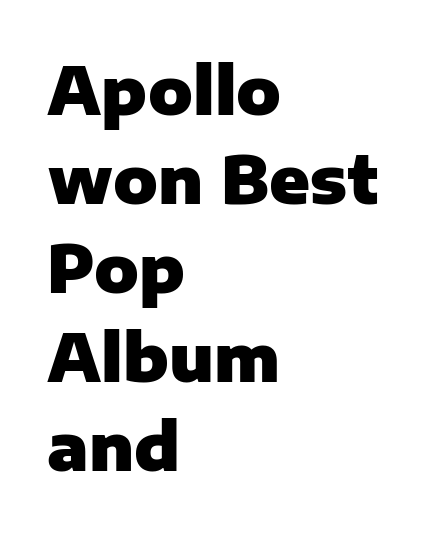
{"serif": "no", "italic": "no", "bold": "yes", "weight": "heavy", "width": "normal", "stroke_contrast": "low", "x_height": "medium", "monospaced": "no", "underline": "no", "align": "left", "line_spacing": "normal", "line_spacing_ratio": 1.35, "letter_spacing": "normal", "letter_spacing_em": 0.0, "glyph_px": 66}
